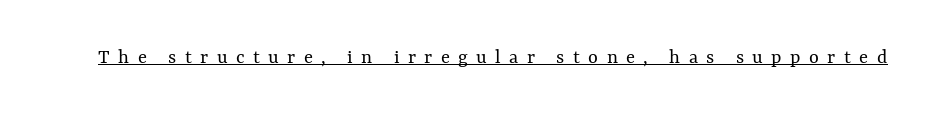
The image shows 21 px text type, upright; set unusually wide letter spacing (+0.4 em), underlined.
